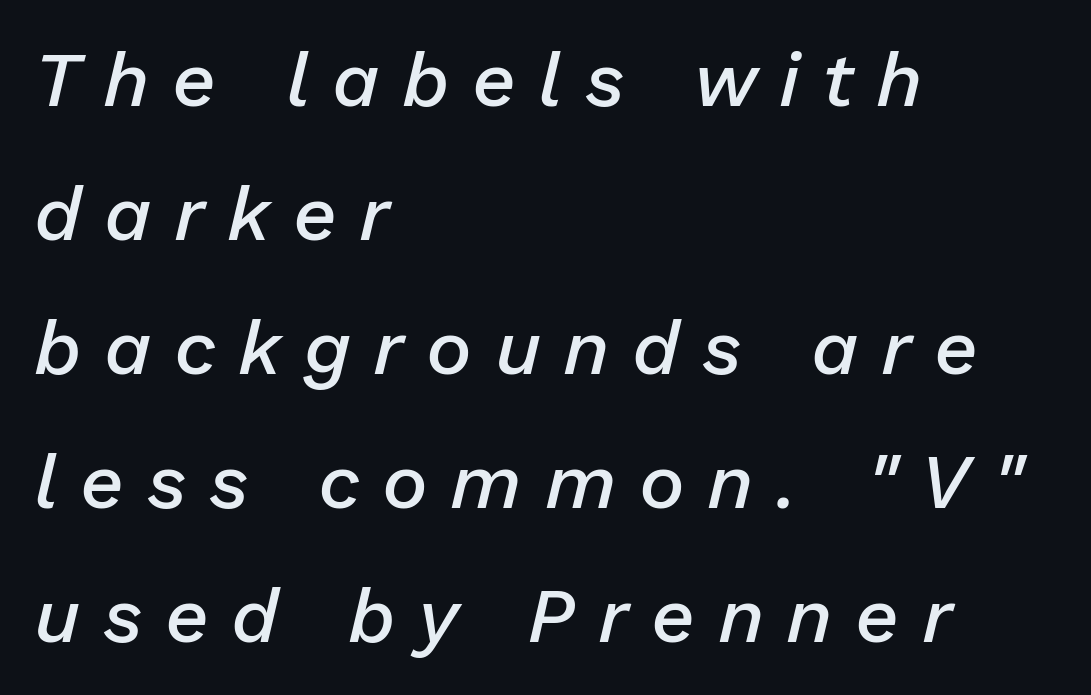
Q: Is the text bold? A: Semi-bold.
Q: Is the text italic (slanted)? A: Yes, it leans right by about 13 degrees.
Q: Is the text underlined? A: No.
Q: How is the paragraph aligned? A: Left-aligned.
Q: Is the spacing between letters normal or unusually wide? A: Unusually wide.
Q: Width (condensed, normal, or wide)? A: Normal.
Q: Stroke contrast? A: Low.
Q: x-height? A: Medium.
Q: Monospaced? A: No.
